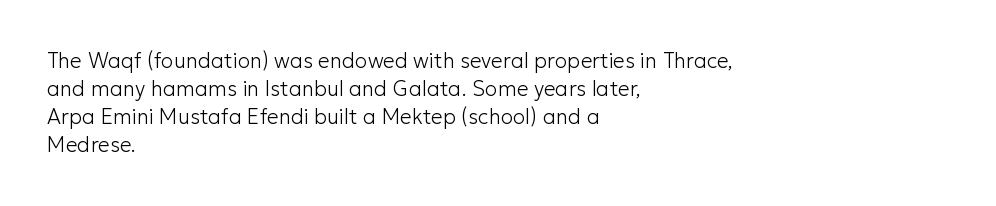
The image shows 21 px text type, upright; set left-aligned, normal line spacing (1.34x), normal letter spacing, not underlined.
